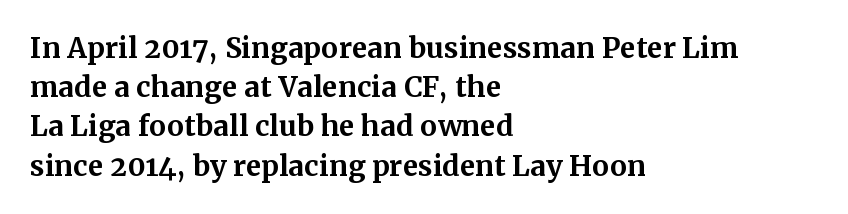
{"serif": "yes", "italic": "no", "bold": "yes", "weight": "bold", "width": "normal", "stroke_contrast": "medium", "x_height": "medium", "monospaced": "no", "underline": "no", "align": "left", "line_spacing": "normal", "line_spacing_ratio": 1.4, "letter_spacing": "normal", "letter_spacing_em": 0.0, "glyph_px": 28}
